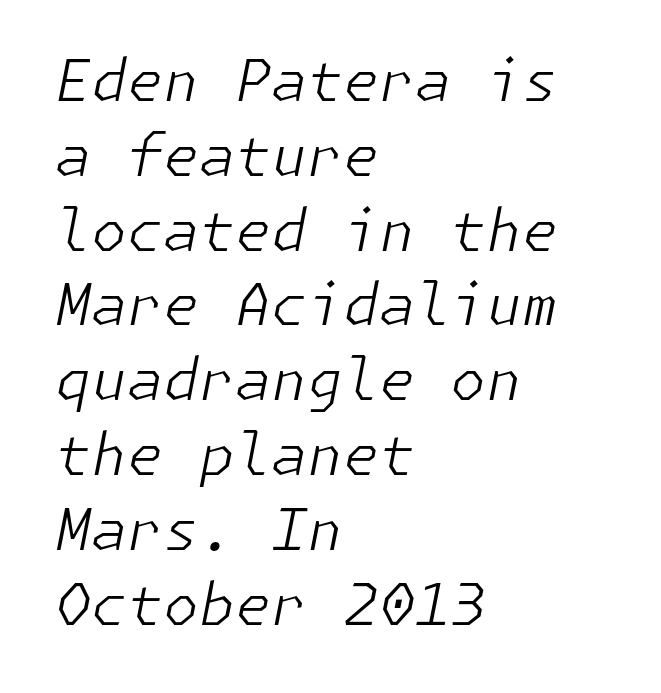
Q: Is the text bold? A: No.
Q: Is the text italic (slanted)? A: Yes, it leans right by about 11 degrees.
Q: Is the text underlined? A: No.
Q: How is the paragraph aligned? A: Left-aligned.
Q: Is the spacing between letters normal or unusually wide? A: Normal.
Q: Is the spacing between lines tight, normal or loose? A: Normal.
Q: Width (condensed, normal, or wide)? A: Normal.
Q: Stroke contrast? A: Low.
Q: x-height? A: Medium.
